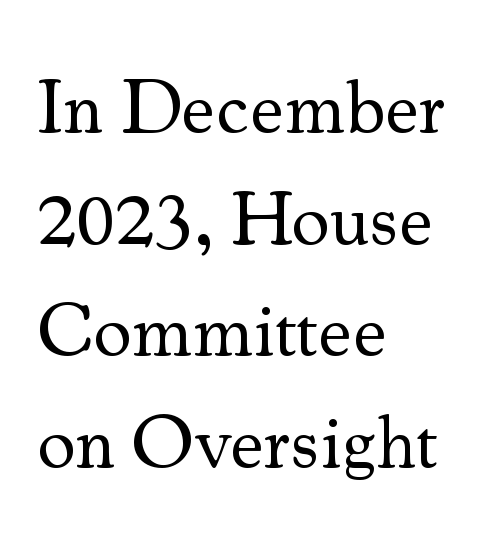
A light-to-regular cut is what we see here. Varying glyph widths throughout — classic text-font behaviour. It's the straight-up-and-down kind of type. Interline gaps are of average width in this sample. There is no visible air inserted between adjacent glyphs. Leftover space on each line is placed entirely after the last word.
